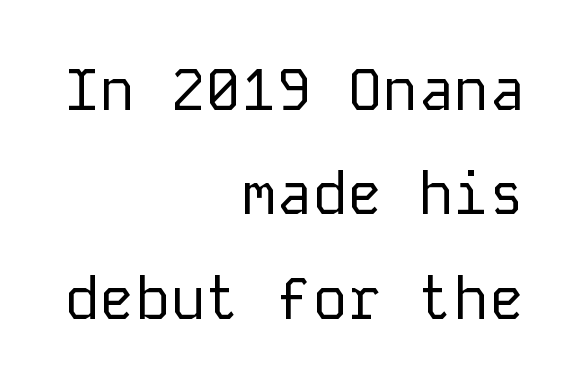
The image shows 59 px regular-weight sans-serif type, upright, monospaced; set right-aligned, line spacing 1.77x, normal letter spacing, not underlined; low stroke contrast and a medium x-height.
